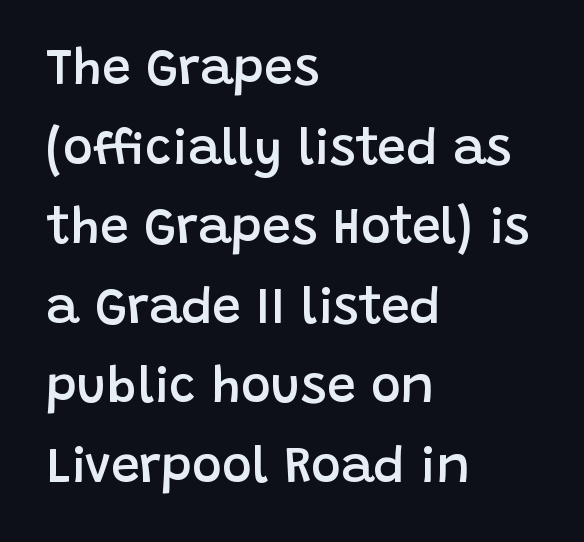
Q: Is the text bold? A: Semi-bold.
Q: Is the text italic (slanted)? A: No, it is upright.
Q: Is the typeface a serif or a sans-serif typeface? A: Sans-serif.
Q: Is the text underlined? A: No.
Q: How is the paragraph aligned? A: Left-aligned.
Q: Is the spacing between letters normal or unusually wide? A: Normal.
Q: Is the spacing between lines tight, normal or loose? A: Normal.
Q: Width (condensed, normal, or wide)? A: Normal.
Q: Stroke contrast? A: Low.
Q: x-height? A: Large.
Q: Monospaced? A: No.
